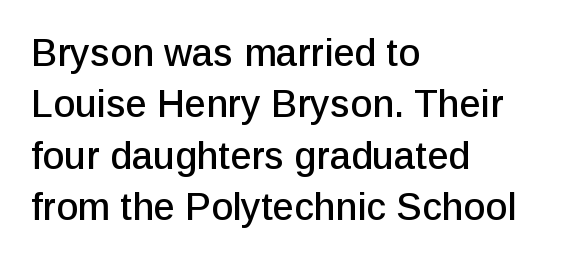
{"serif": "no", "italic": "no", "width": "normal", "stroke_contrast": "low", "x_height": "medium", "monospaced": "no", "underline": "no", "align": "left", "line_spacing": "normal", "line_spacing_ratio": 1.35, "letter_spacing": "normal", "letter_spacing_em": 0.0, "glyph_px": 38}
